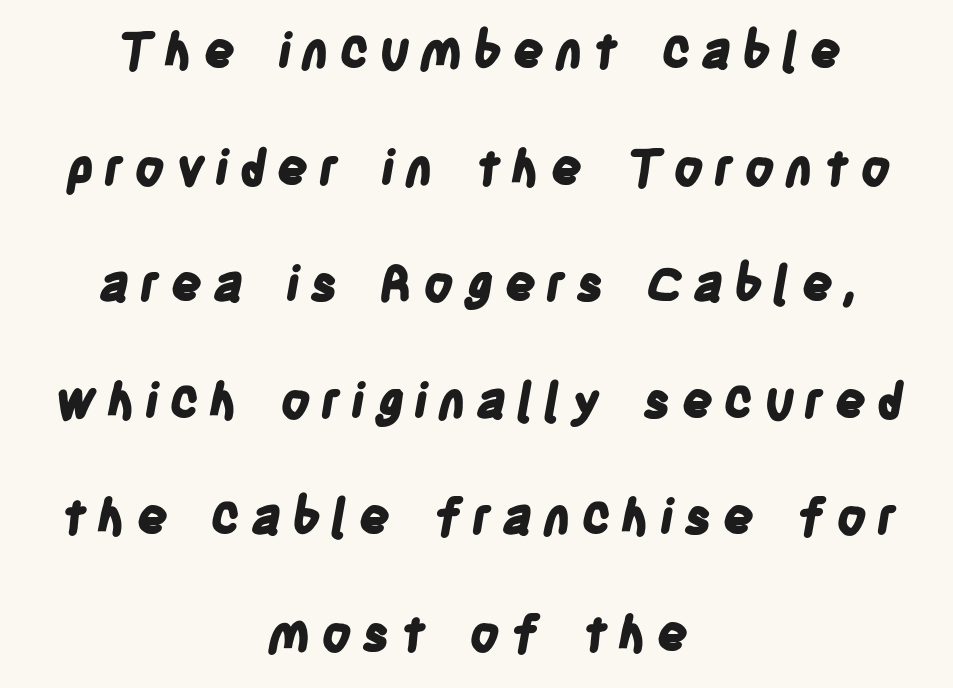
The image shows 49 px bold, condensed sans-serif type; set centered, loose line spacing (2.38x), unusually wide letter spacing (+0.21 em), not underlined; low stroke contrast and a large x-height.
